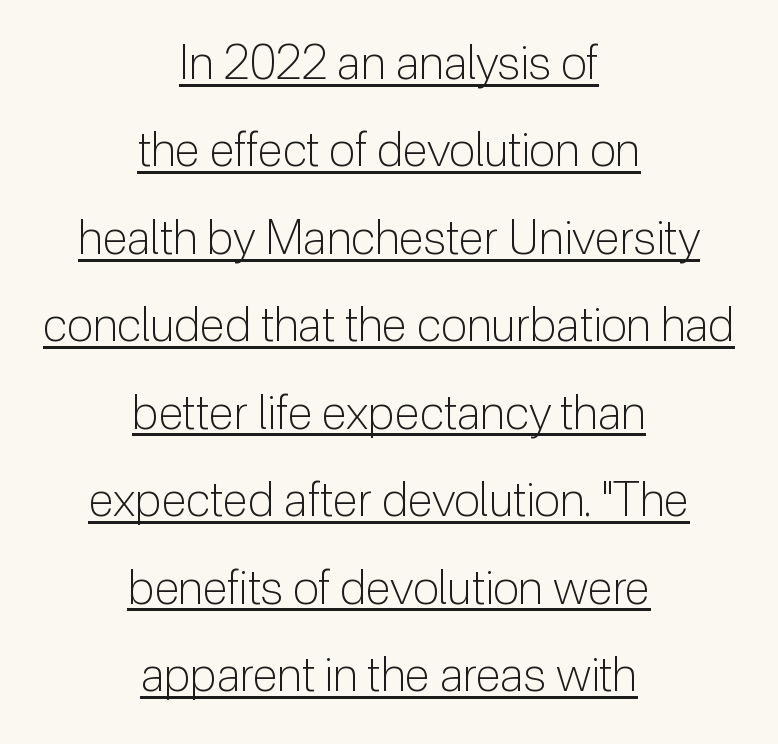
Default kerning and tracking; the words read as compact shapes. Classification — sans serif. This is not heavy type; no bold has been used. Posture: vertical. Decoration check: the copy is underlined. In CSS terms this would be text-align: center.
